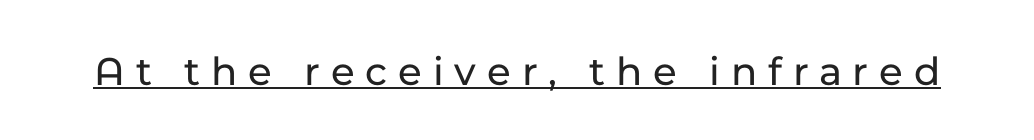
{"serif": "no", "italic": "no", "width": "normal", "stroke_contrast": "low", "x_height": "medium", "monospaced": "no", "underline": "yes", "letter_spacing": "wide", "letter_spacing_em": 0.26, "glyph_px": 42}
